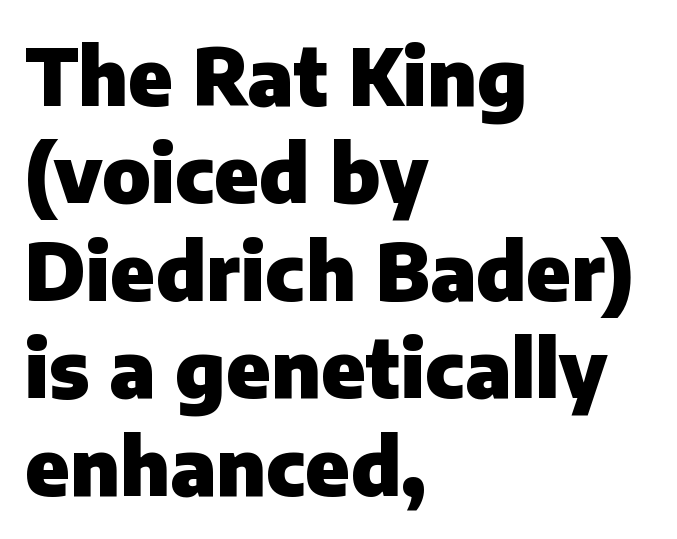
Q: Is the text bold? A: Yes.
Q: Is the text italic (slanted)? A: No, it is upright.
Q: Is the typeface a serif or a sans-serif typeface? A: Sans-serif.
Q: Is the text underlined? A: No.
Q: How is the paragraph aligned? A: Left-aligned.
Q: Is the spacing between letters normal or unusually wide? A: Normal.
Q: Is the spacing between lines tight, normal or loose? A: Normal.
Q: Width (condensed, normal, or wide)? A: Normal.
Q: Stroke contrast? A: Low.
Q: x-height? A: Medium.
Q: Monospaced? A: No.
